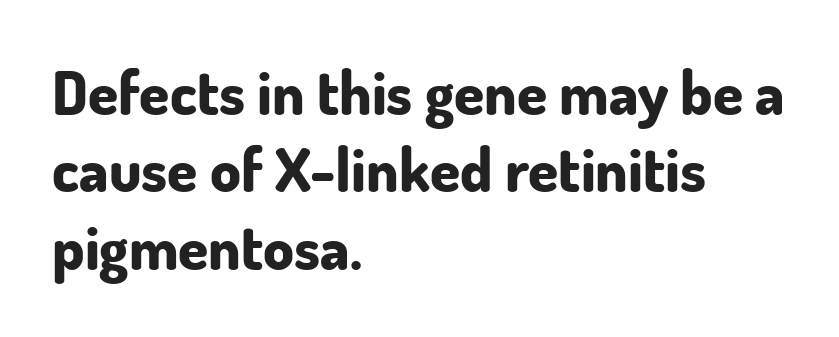
Q: Is the text bold? A: Yes.
Q: Is the text italic (slanted)? A: No, it is upright.
Q: Is the typeface a serif or a sans-serif typeface? A: Sans-serif.
Q: Is the text underlined? A: No.
Q: How is the paragraph aligned? A: Left-aligned.
Q: Is the spacing between letters normal or unusually wide? A: Normal.
Q: Is the spacing between lines tight, normal or loose? A: Normal.
Q: Width (condensed, normal, or wide)? A: Normal.
Q: Stroke contrast? A: Low.
Q: x-height? A: Small.
Q: Monospaced? A: No.
